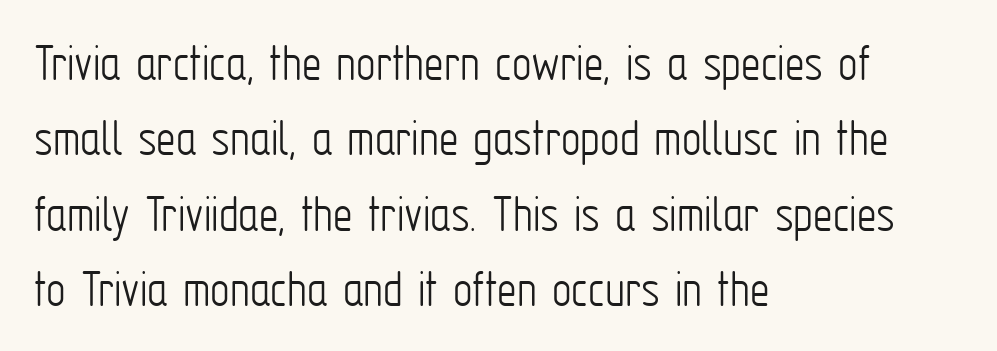
{"serif": "no", "italic": "no", "bold": "no", "weight": "light", "width": "condensed", "stroke_contrast": "low", "x_height": "medium", "monospaced": "no", "underline": "no", "align": "left", "line_spacing": "normal", "line_spacing_ratio": 1.37, "letter_spacing": "normal", "letter_spacing_em": 0.0, "glyph_px": 55}
